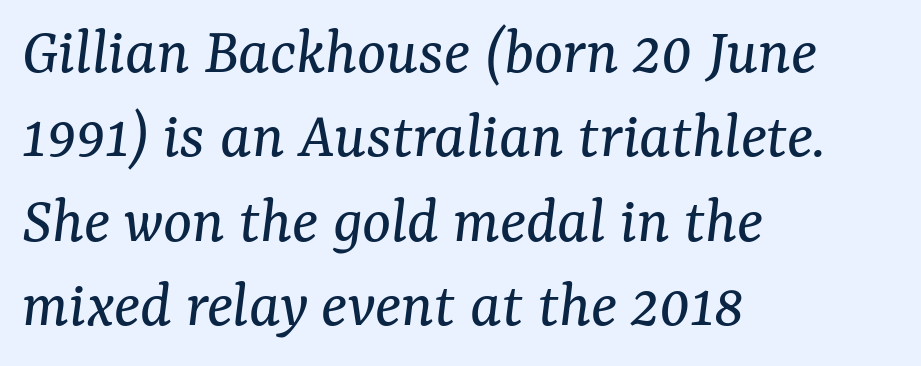
The image shows 68 px regular-weight serif type, italic (leaning right); set left-aligned, line spacing 1.24x, normal letter spacing, not underlined; medium stroke contrast and a medium x-height.
